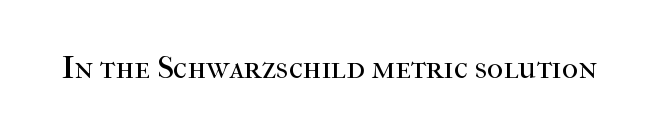
{"serif": "yes", "italic": "no", "bold": "no", "weight": "regular", "width": "normal", "stroke_contrast": "high", "x_height": "medium", "monospaced": "no", "underline": "no", "letter_spacing": "normal", "letter_spacing_em": 0.0, "glyph_px": 32}
